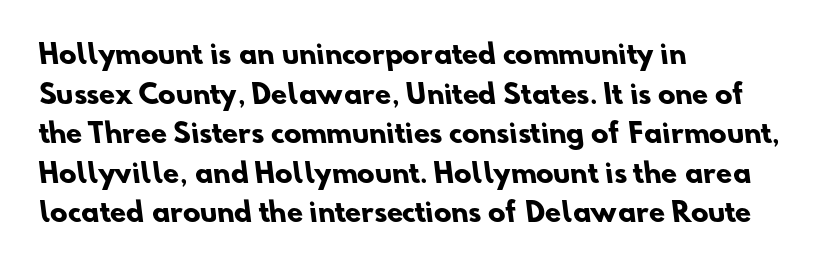
The image shows 26 px bold type; set left-aligned, normal line spacing (1.52x), normal letter spacing, not underlined.
